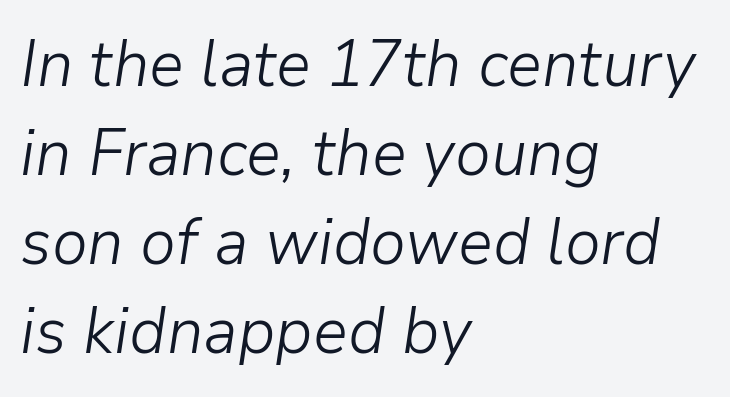
Q: Is the text bold? A: No.
Q: Is the text italic (slanted)? A: Yes, it leans right by about 9 degrees.
Q: Is the text underlined? A: No.
Q: How is the paragraph aligned? A: Left-aligned.
Q: Is the spacing between letters normal or unusually wide? A: Normal.
Q: Is the spacing between lines tight, normal or loose? A: Normal.
Q: Width (condensed, normal, or wide)? A: Normal.
Q: Stroke contrast? A: Low.
Q: x-height? A: Medium.
Q: Monospaced? A: No.
